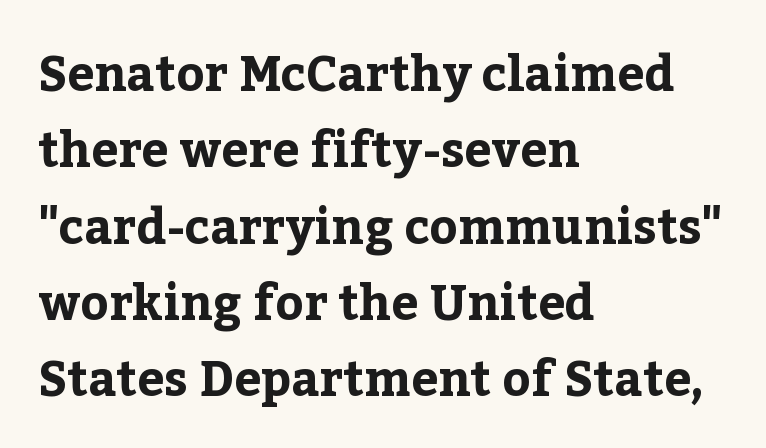
{"serif": "yes", "italic": "no", "bold": "yes", "weight": "bold", "width": "normal", "stroke_contrast": "low", "x_height": "medium", "monospaced": "no", "underline": "no", "align": "left", "line_spacing": "normal", "line_spacing_ratio": 1.59, "letter_spacing": "normal", "letter_spacing_em": 0.0, "glyph_px": 48}
